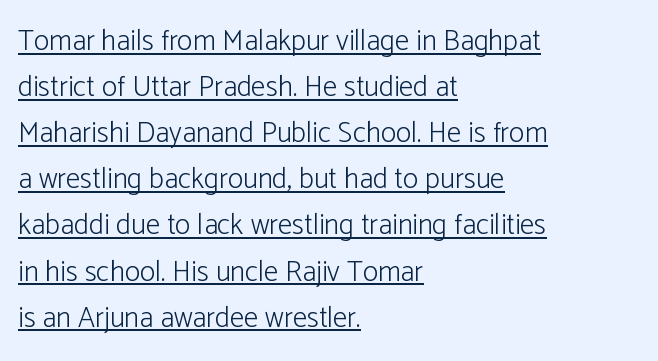
This sample carries an underscore along the baseline area. The gaps between neighbouring characters are ordinary and unremarkable. The face used here is proportionally spaced, like ordinary book or web type. The characters display no serif detailing; their extremities are plain. Vertical strokes here are truly vertical. Summary of weight: not heavy and not bold.
